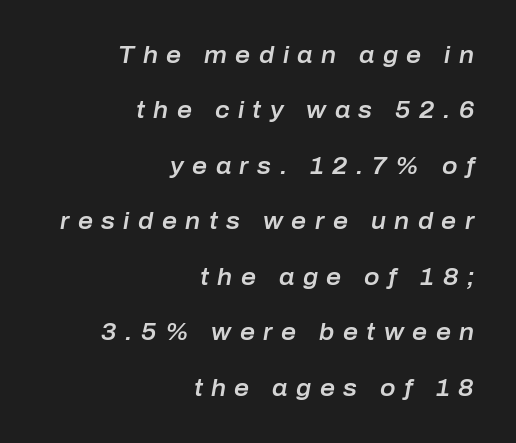
Rendered with sloped, italic letterforms. The passage shown stacks its lines with a broad gap. The foot of each line stays bare and open. Visually the block forms a straight wall on the right and a jagged coastline on the left. Display-style spreading of the glyphs; the letterfit is very open.
